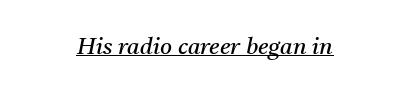
Underlining? Definitely there. A typesetter would mark this as italic. Counters stay open thanks to moderate or lighter strokes. Each word holds together tightly as a unit, with standard inter-letter gaps.
